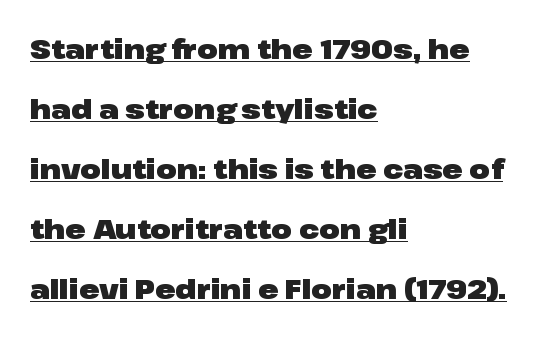
Q: Is the text bold? A: Yes.
Q: Is the text italic (slanted)? A: No, it is upright.
Q: Is the text underlined? A: Yes.
Q: How is the paragraph aligned? A: Left-aligned.
Q: Is the spacing between letters normal or unusually wide? A: Normal.
Q: Is the spacing between lines tight, normal or loose? A: Loose.
